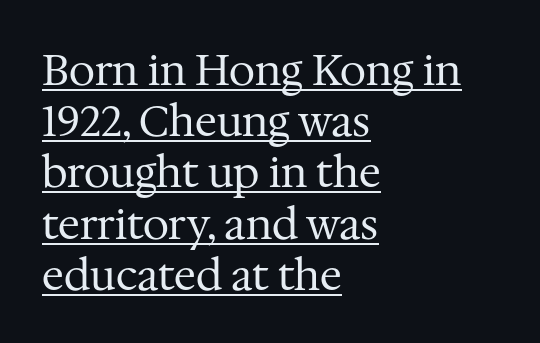
Q: Is the text bold? A: No.
Q: Is the text italic (slanted)? A: No, it is upright.
Q: Is the typeface a serif or a sans-serif typeface? A: Serif.
Q: Is the text underlined? A: Yes.
Q: How is the paragraph aligned? A: Left-aligned.
Q: Is the spacing between letters normal or unusually wide? A: Normal.
Q: Width (condensed, normal, or wide)? A: Normal.
Q: Stroke contrast? A: Medium.
Q: x-height? A: Medium.
Q: Monospaced? A: No.
